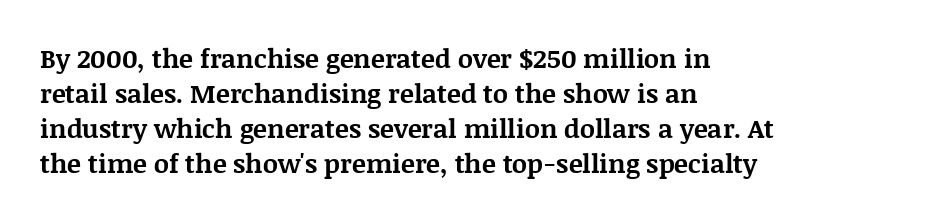
The baseline area is clear. The lines in this sample share a left origin and differ only in where they stop. The type is set solid horizontally, with unmodified tracking. Compared with typical paragraphs, the rows here are spaced about the same. Thick stems and heavy bowls — unmistakably bold. Ascenders rise straight up at ninety degrees.
